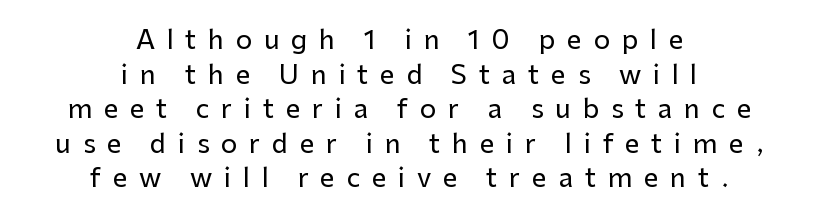
{"italic": "no", "underline": "no", "align": "center", "line_spacing": "normal", "line_spacing_ratio": 1.33, "letter_spacing": "wide", "letter_spacing_em": 0.45, "glyph_px": 26}
